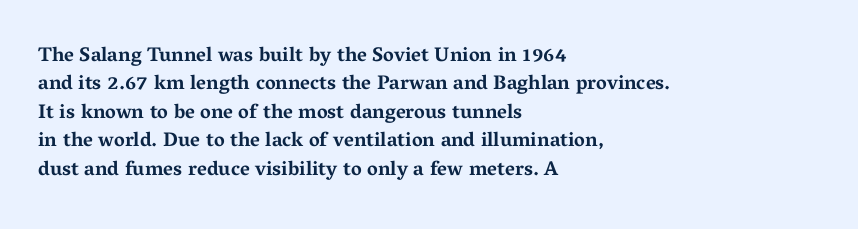
The image shows 20 px bold type, upright; set left-aligned, normal line spacing (1.42x), normal letter spacing, not underlined.
